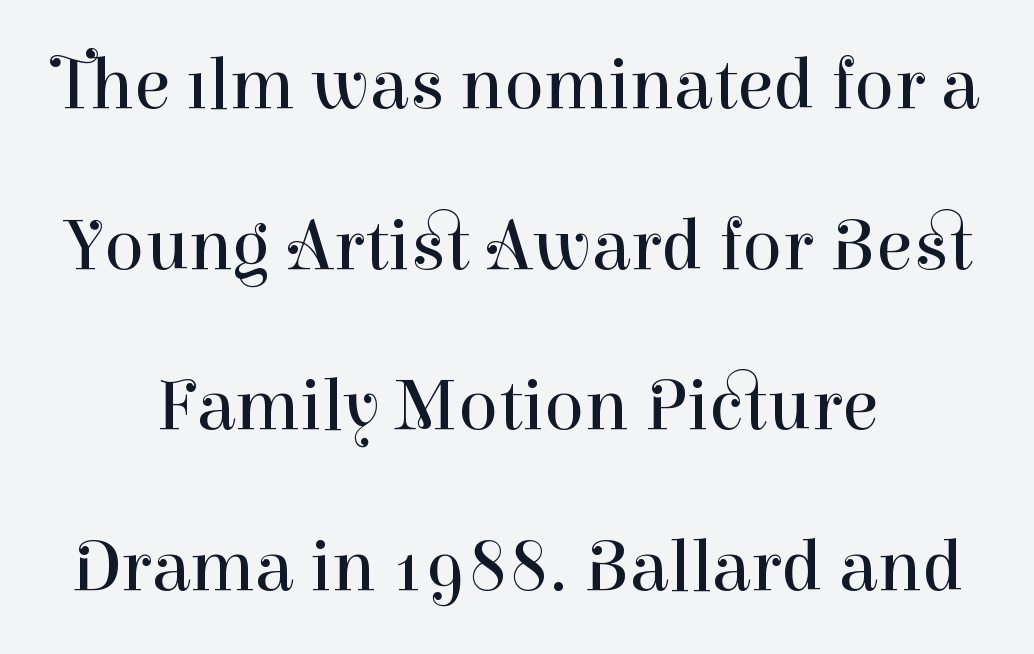
The image shows 74 px regular-weight serif type, upright; set centered, loose line spacing (2.17x), normal letter spacing, not underlined; high stroke contrast and a medium x-height.
